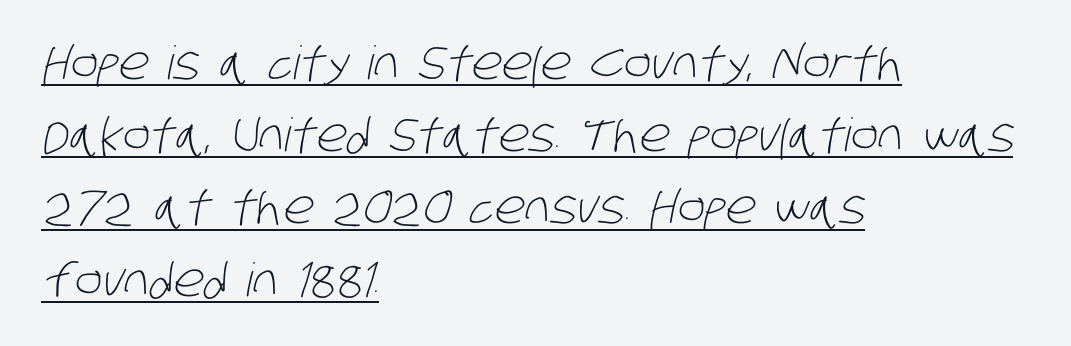
Q: Is the text bold? A: No.
Q: Is the typeface a serif or a sans-serif typeface? A: Sans-serif.
Q: Is the text underlined? A: Yes.
Q: How is the paragraph aligned? A: Left-aligned.
Q: Is the spacing between letters normal or unusually wide? A: Normal.
Q: Is the spacing between lines tight, normal or loose? A: Normal.
Q: Width (condensed, normal, or wide)? A: Condensed.
Q: Stroke contrast? A: Low.
Q: x-height? A: Large.
Q: Monospaced? A: No.
